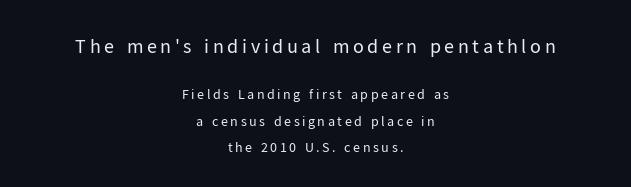
Q: Is the text bold? A: No.
Q: Is the text italic (slanted)? A: No, it is upright.
Q: Is the text underlined? A: No.
Q: How is the paragraph aligned? A: Centered.
Q: Which block of text is set in a larger size, the first (top) or the second (bottom)? A: The first (top) one.
